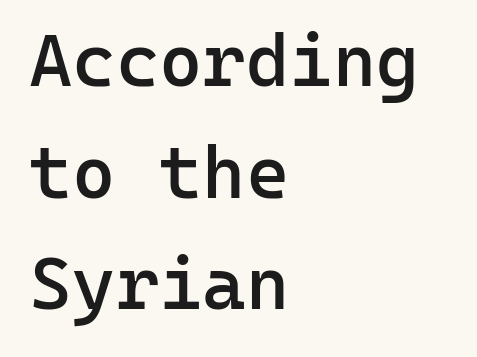
Q: Is the text bold? A: Semi-bold.
Q: Is the text italic (slanted)? A: No, it is upright.
Q: Is the typeface a serif or a sans-serif typeface? A: Sans-serif.
Q: Is the text underlined? A: No.
Q: How is the paragraph aligned? A: Left-aligned.
Q: Is the spacing between letters normal or unusually wide? A: Normal.
Q: Is the spacing between lines tight, normal or loose? A: Normal.
Q: Width (condensed, normal, or wide)? A: Normal.
Q: Stroke contrast? A: Low.
Q: x-height? A: Medium.
Q: Monospaced? A: Yes.
